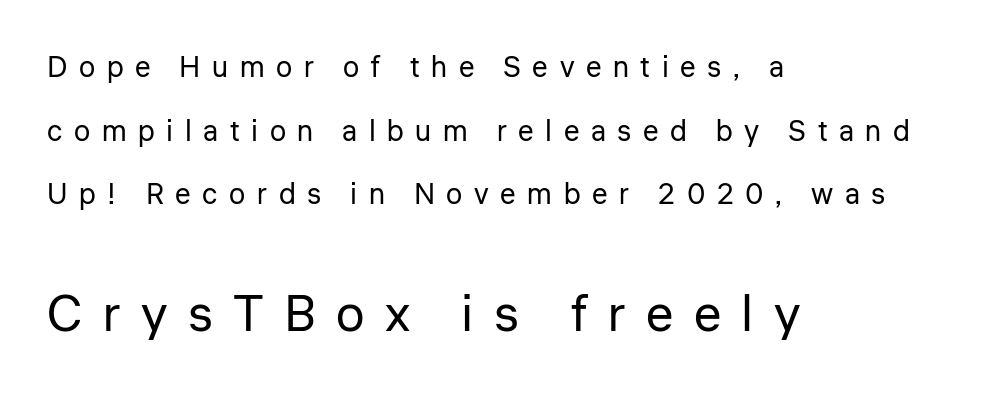
{"serif": "no", "italic": "no", "bold": "no", "weight": "regular", "width": "normal", "stroke_contrast": "low", "x_height": "medium", "monospaced": "no", "underline": "no", "align": "left", "line_spacing": "loose", "line_spacing_ratio": 2.19, "letter_spacing": "wide", "letter_spacing_em": 0.4, "larger_block": "second", "size_ratio": 1.76, "glyph_px": 51}
